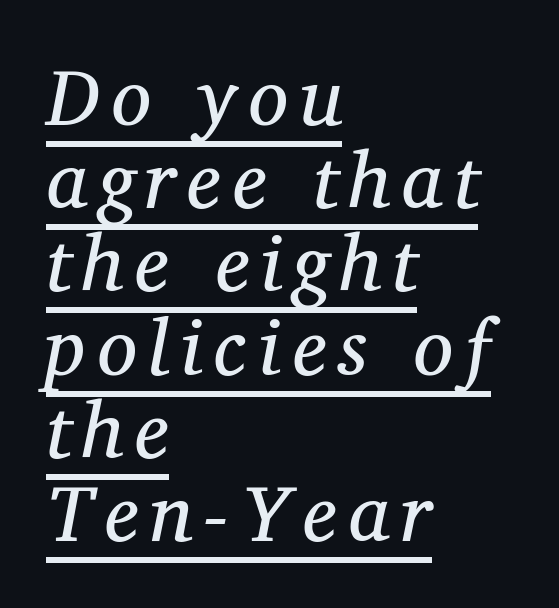
Q: Is the text bold? A: No.
Q: Is the text italic (slanted)? A: Yes, it leans right by about 12 degrees.
Q: Is the typeface a serif or a sans-serif typeface? A: Serif.
Q: Is the text underlined? A: Yes.
Q: How is the paragraph aligned? A: Left-aligned.
Q: Is the spacing between lines tight, normal or loose? A: Tight.
Q: Width (condensed, normal, or wide)? A: Normal.
Q: Stroke contrast? A: Medium.
Q: x-height? A: Medium.
Q: Monospaced? A: No.
